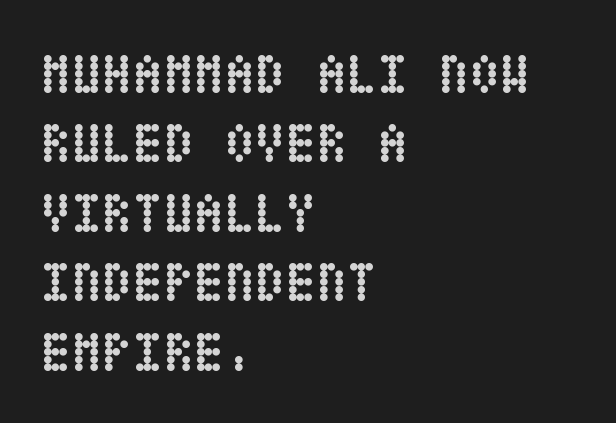
Q: Is the text bold? A: Yes.
Q: Is the text italic (slanted)? A: No, it is upright.
Q: Is the text underlined? A: No.
Q: How is the paragraph aligned? A: Left-aligned.
Q: Is the spacing between letters normal or unusually wide? A: Normal.
Q: Width (condensed, normal, or wide)? A: Condensed.
Q: Stroke contrast? A: Low.
Q: x-height? A: Large.
